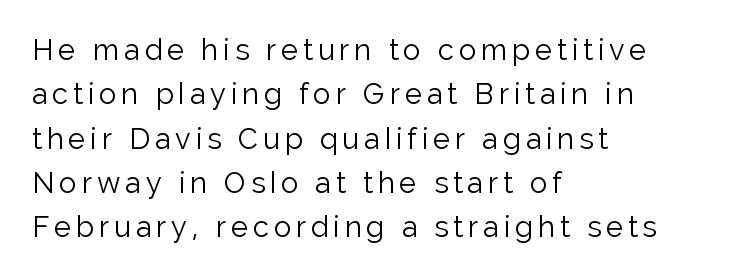
Q: Is the text bold? A: No.
Q: Is the text italic (slanted)? A: No, it is upright.
Q: Is the typeface a serif or a sans-serif typeface? A: Sans-serif.
Q: Is the text underlined? A: No.
Q: How is the paragraph aligned? A: Left-aligned.
Q: Is the spacing between lines tight, normal or loose? A: Normal.
Q: Width (condensed, normal, or wide)? A: Normal.
Q: Stroke contrast? A: Low.
Q: x-height? A: Medium.
Q: Monospaced? A: No.
